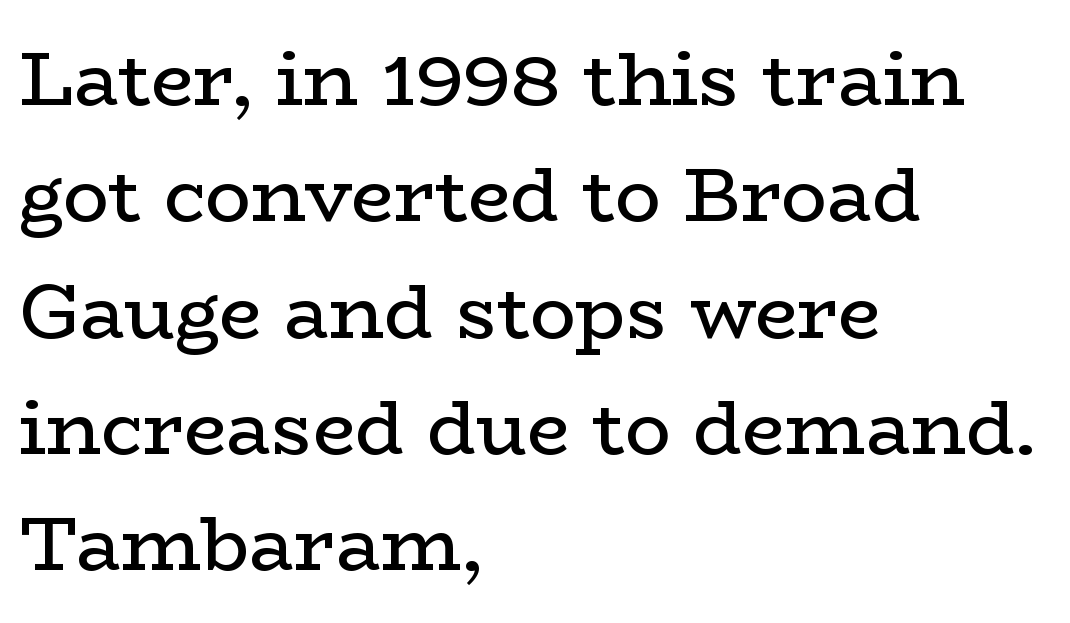
The image shows 76 px regular-weight, wide serif type, upright; set left-aligned, normal line spacing (1.53x), normal letter spacing, not underlined; low stroke contrast and a medium x-height.
